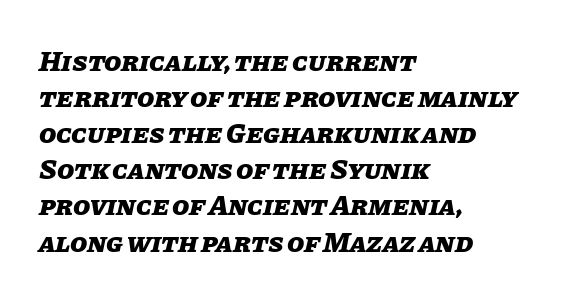
Q: Is the text bold? A: Yes.
Q: Is the text italic (slanted)? A: Yes, it leans right by about 11 degrees.
Q: Is the text underlined? A: No.
Q: How is the paragraph aligned? A: Left-aligned.
Q: Is the spacing between letters normal or unusually wide? A: Normal.
Q: Is the spacing between lines tight, normal or loose? A: Normal.
Q: Width (condensed, normal, or wide)? A: Normal.
Q: Stroke contrast? A: Low.
Q: x-height? A: Large.
Q: Monospaced? A: No.
